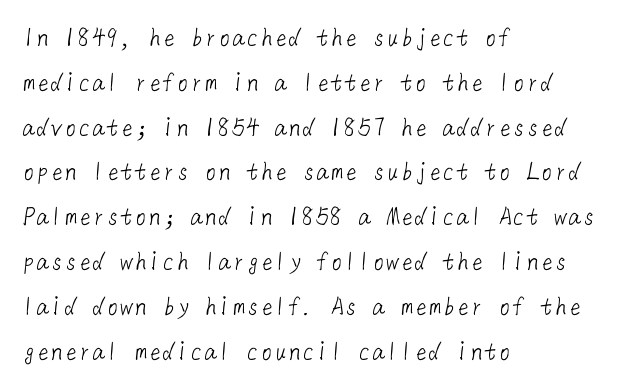
Q: Is the text bold? A: No.
Q: Is the typeface a serif or a sans-serif typeface? A: Sans-serif.
Q: Is the text underlined? A: No.
Q: How is the paragraph aligned? A: Left-aligned.
Q: Is the spacing between letters normal or unusually wide? A: Normal.
Q: Is the spacing between lines tight, normal or loose? A: Normal.
Q: Width (condensed, normal, or wide)? A: Normal.
Q: Stroke contrast? A: Low.
Q: x-height? A: Medium.
